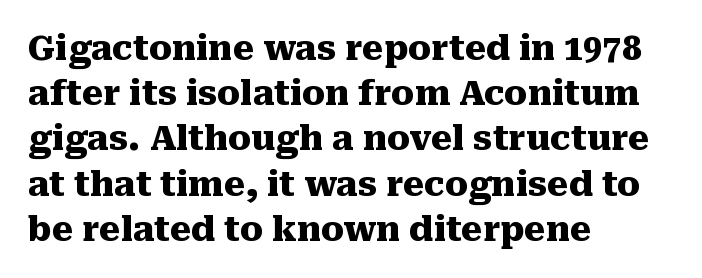
Q: Is the text bold? A: Yes.
Q: Is the text italic (slanted)? A: No, it is upright.
Q: Is the typeface a serif or a sans-serif typeface? A: Serif.
Q: Is the text underlined? A: No.
Q: How is the paragraph aligned? A: Left-aligned.
Q: Is the spacing between letters normal or unusually wide? A: Normal.
Q: Is the spacing between lines tight, normal or loose? A: Normal.
Q: Width (condensed, normal, or wide)? A: Normal.
Q: Stroke contrast? A: Medium.
Q: x-height? A: Medium.
Q: Monospaced? A: No.
